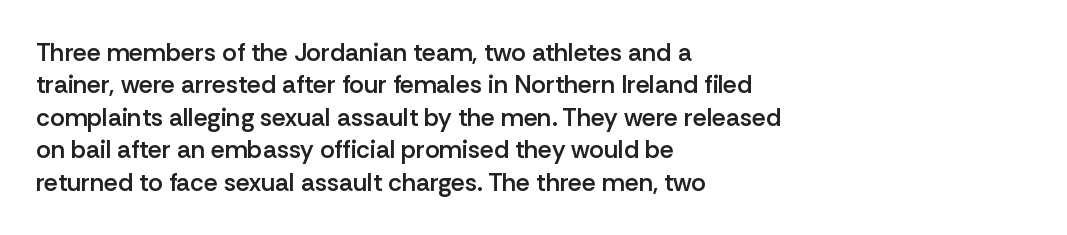
The type is set solid horizontally, with unmodified tracking. Check the space under the baseline: it is left empty. In terms of weight, the rendering is demibold, just under bold. This is the regular roman posture of the typeface.
